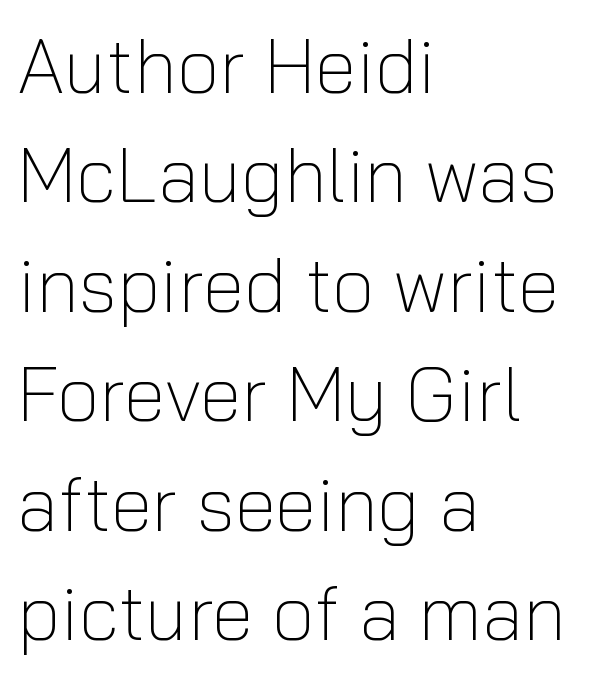
Q: Is the text bold? A: No.
Q: Is the text italic (slanted)? A: No, it is upright.
Q: Is the typeface a serif or a sans-serif typeface? A: Sans-serif.
Q: Is the text underlined? A: No.
Q: How is the paragraph aligned? A: Left-aligned.
Q: Is the spacing between letters normal or unusually wide? A: Normal.
Q: Is the spacing between lines tight, normal or loose? A: Normal.
Q: Width (condensed, normal, or wide)? A: Normal.
Q: Stroke contrast? A: Low.
Q: x-height? A: Medium.
Q: Monospaced? A: No.
